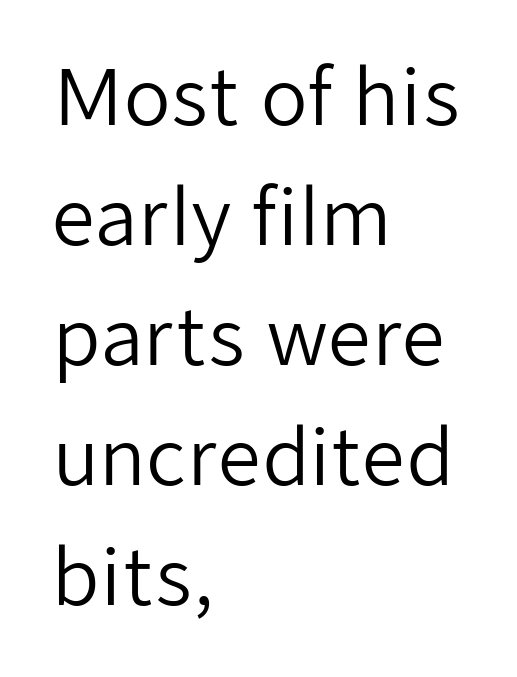
{"serif": "no", "italic": "no", "bold": "no", "weight": "regular", "width": "normal", "stroke_contrast": "low", "x_height": "medium", "monospaced": "no", "underline": "no", "align": "left", "line_spacing": "normal", "line_spacing_ratio": 1.58, "letter_spacing": "normal", "letter_spacing_em": 0.0, "glyph_px": 76}
